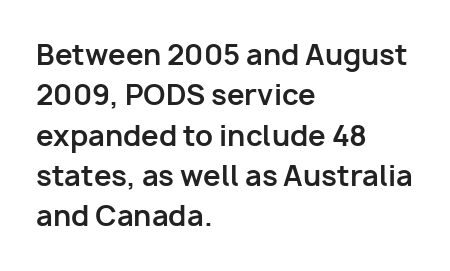
{"serif": "no", "italic": "no", "bold": "yes", "weight": "bold", "width": "normal", "stroke_contrast": "low", "x_height": "medium", "monospaced": "no", "underline": "no", "align": "left", "line_spacing": "normal", "line_spacing_ratio": 1.44, "letter_spacing": "normal", "letter_spacing_em": 0.0, "glyph_px": 28}
